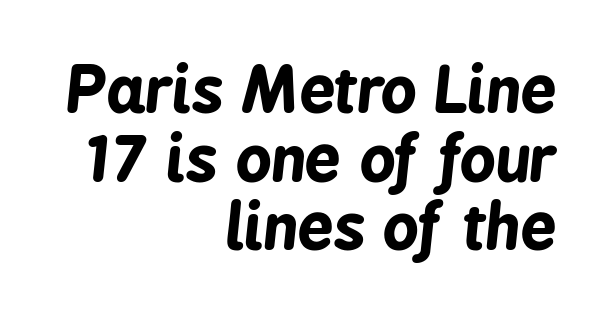
The image shows 63 px bold, condensed type, italic (leaning right); set right-aligned, tight line spacing (1.09x), normal letter spacing, not underlined; low stroke contrast and a medium x-height.
